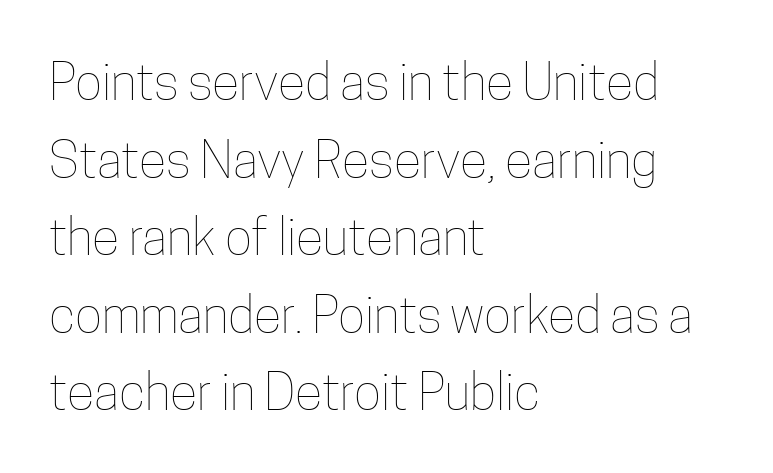
Q: Is the text bold? A: No.
Q: Is the text italic (slanted)? A: No, it is upright.
Q: Is the text underlined? A: No.
Q: How is the paragraph aligned? A: Left-aligned.
Q: Is the spacing between letters normal or unusually wide? A: Normal.
Q: Is the spacing between lines tight, normal or loose? A: Normal.
Q: Width (condensed, normal, or wide)? A: Condensed.
Q: Stroke contrast? A: Low.
Q: x-height? A: Medium.
Q: Monospaced? A: No.
